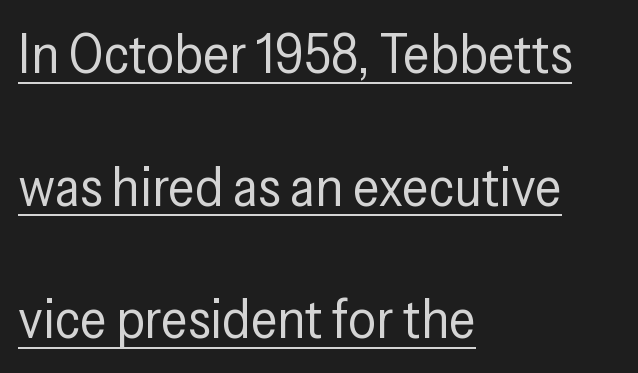
The image shows 55 px regular-weight, condensed sans-serif type, upright; set left-aligned, loose line spacing (2.41x), normal letter spacing, underlined; low stroke contrast and a medium x-height.
